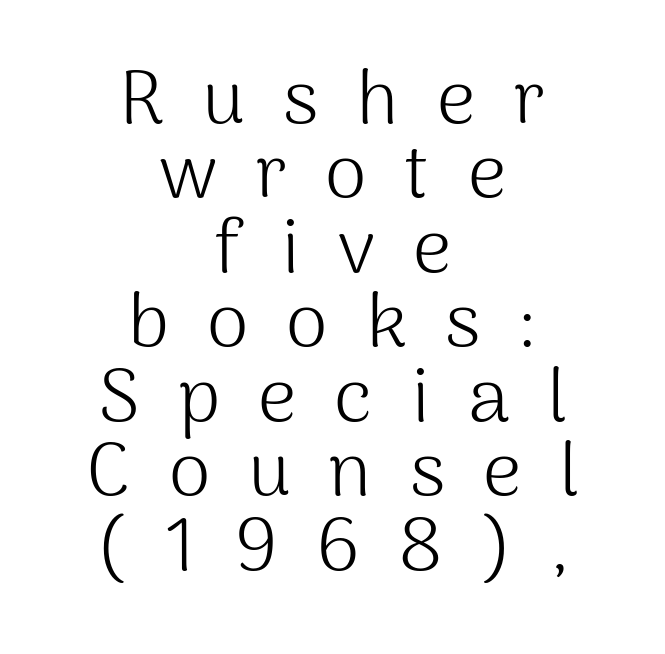
{"serif": "no", "italic": "no", "bold": "no", "weight": "light", "width": "normal", "stroke_contrast": "medium", "x_height": "medium", "monospaced": "no", "underline": "no", "align": "center", "line_spacing": "tight", "line_spacing_ratio": 0.98, "letter_spacing": "wide", "letter_spacing_em": 0.5, "glyph_px": 76}
